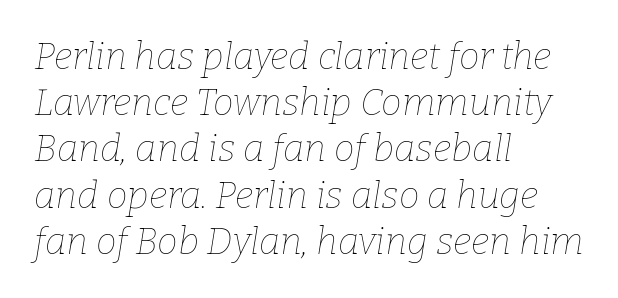
Default kerning and tracking; the words read as compact shapes. A normal amount of white space separates one row of letters from the next. Unmarked baselines from the first word to the last. Does the lettering tilt? It does — this is italic. Stroke thickness stays within the range of a standard reading face or lighter.
